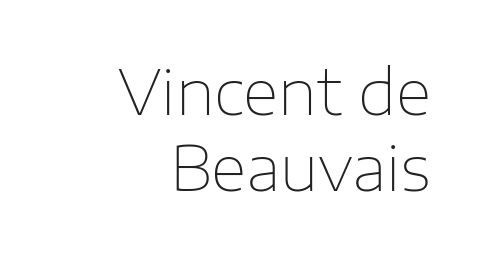
Where is the straight margin? On the right. Bare-footed words on every line. Is the letter spacing exaggerated? No — it looks like the ordinary default. The passage shown is typed in a proportional face where columns would drift. Every stem runs plumb, perpendicular to the baseline. This rendering employs a face without finishing strokes, i.e., a sans-serif.
